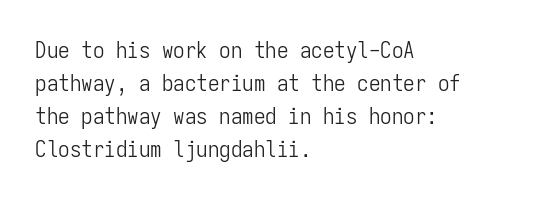
Honestly, the row spacing looks completely unremarkable. Caption: face not bold, strokes unweighted. Posture: vertical. This rendering features lettering with no underline. The setting favours the left margin, as ordinary paragraphs usually do.
